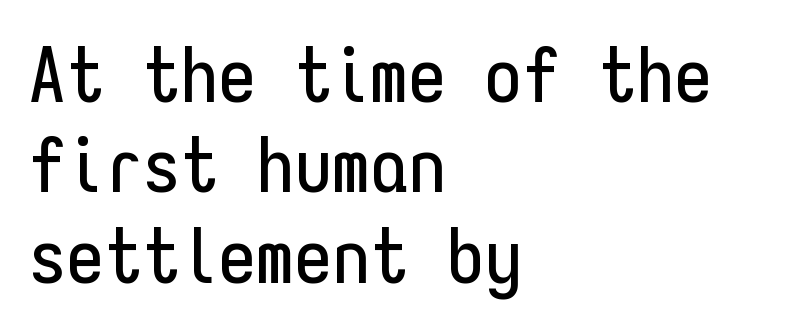
The image shows 76 px condensed sans-serif type, upright, monospaced; set left-aligned, line spacing 1.19x, normal letter spacing, not underlined; low stroke contrast and a medium x-height.
